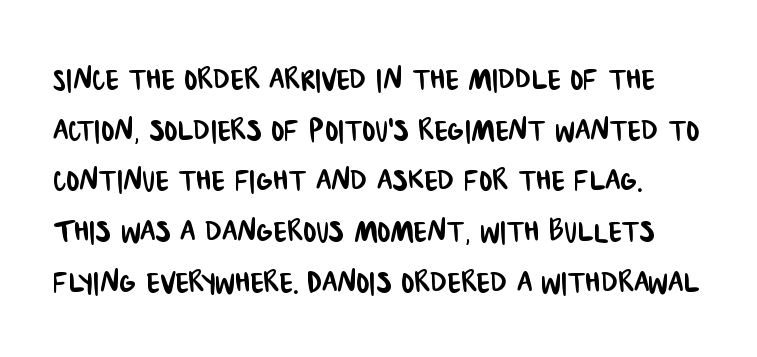
No word sits above an underline. The passage shown is typeset with a sans-serif family. Do the characters align in a grid? No, the font is proportional. Notice how descenders clear the ascenders below comfortably — that's standard leading. Observe the ordinary spacing: letters are neighbours, not strangers.
